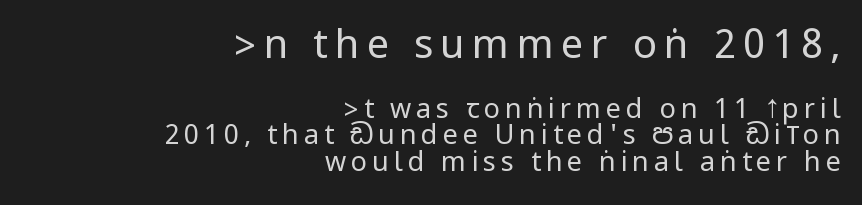
{"serif": "no", "italic": "no", "bold": "no", "weight": "regular", "width": "condensed", "stroke_contrast": "low", "underline": "no", "align": "right", "line_spacing": "tight", "line_spacing_ratio": 0.99, "larger_block": "first", "size_ratio": 1.48, "glyph_px": 40}
